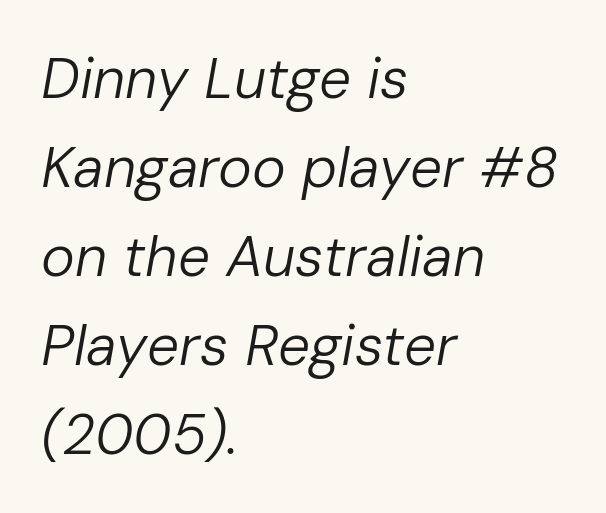
{"italic": "yes", "lean": "right", "slant_degrees": 10, "bold": "no", "weight": "regular", "width": "normal", "stroke_contrast": "low", "x_height": "medium", "monospaced": "no", "underline": "no", "align": "left", "line_spacing": "normal", "line_spacing_ratio": 1.56, "letter_spacing": "normal", "letter_spacing_em": 0.0, "glyph_px": 57}
